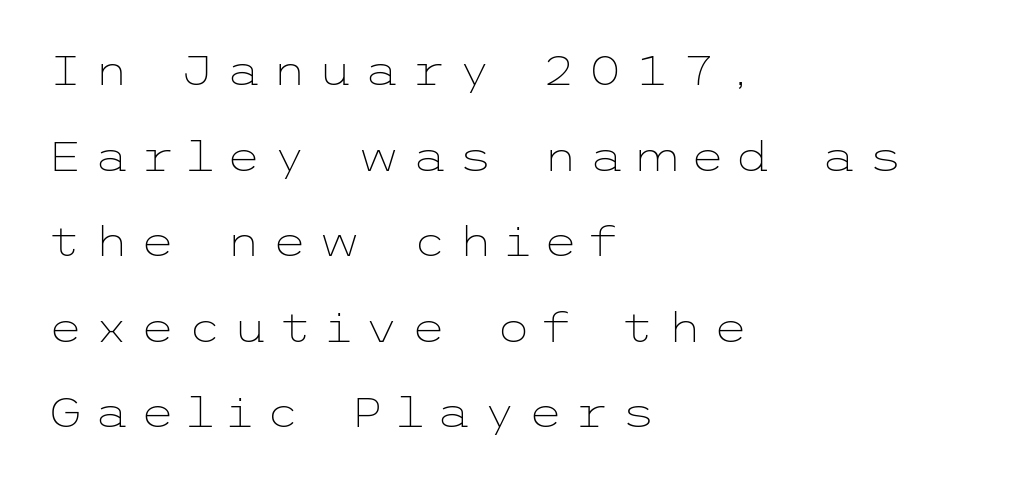
Q: Is the text bold? A: No.
Q: Is the text italic (slanted)? A: No, it is upright.
Q: Is the typeface a serif or a sans-serif typeface? A: Sans-serif.
Q: Is the text underlined? A: No.
Q: How is the paragraph aligned? A: Left-aligned.
Q: Is the spacing between letters normal or unusually wide? A: Unusually wide.
Q: Is the spacing between lines tight, normal or loose? A: Loose.
Q: Width (condensed, normal, or wide)? A: Wide.
Q: Stroke contrast? A: Low.
Q: x-height? A: Medium.
